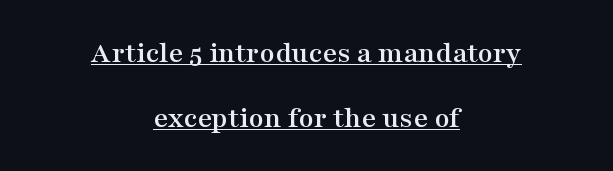
Students, observe: this is what heavily led, spacious text looks like. Default kerning and tracking; the words read as compact shapes. A typesetter would label this face a serif. You can see a thin bar hugging the bottom of the glyphs.
